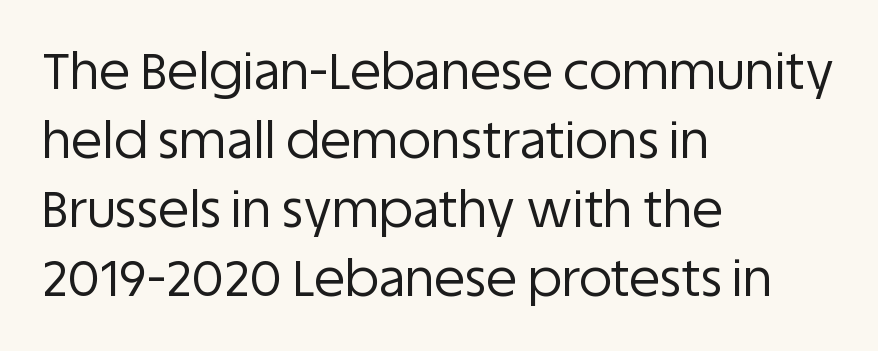
The image shows 51 px regular-weight sans-serif type, upright; set left-aligned, normal line spacing (1.35x), normal letter spacing, not underlined; low stroke contrast and a large x-height.
